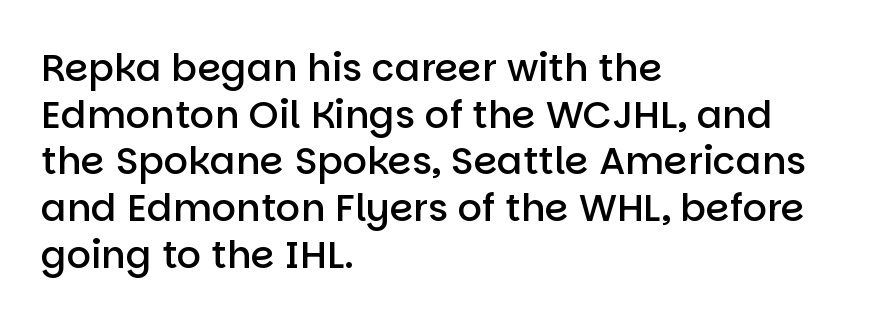
{"serif": "no", "italic": "no", "bold": "semi", "weight": "semibold", "width": "normal", "stroke_contrast": "low", "x_height": "large", "monospaced": "no", "underline": "no", "align": "left", "line_spacing_ratio": 1.23, "letter_spacing": "normal", "letter_spacing_em": 0.0, "glyph_px": 38}
